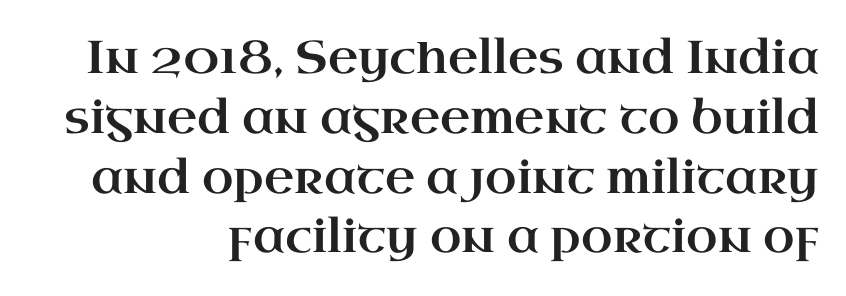
The rendering keeps characters at their native spacing. Compared with typical paragraphs, the rows here are spaced about the same. This sample has the flowing, uneven cadence of proportional lettering. Check where the strokes stop: tiny serifs finish them off. One-word summary of the alignment: right.
